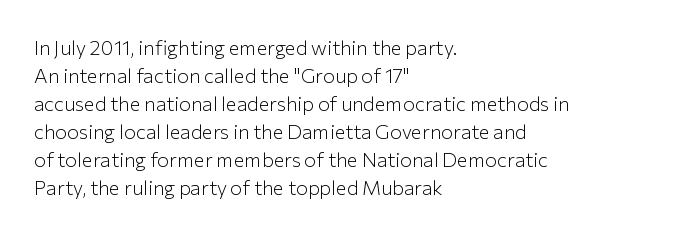
{"italic": "no", "bold": "no", "underline": "no", "align": "left", "line_spacing": "normal", "line_spacing_ratio": 1.4, "letter_spacing": "normal", "letter_spacing_em": 0.0, "glyph_px": 20}
